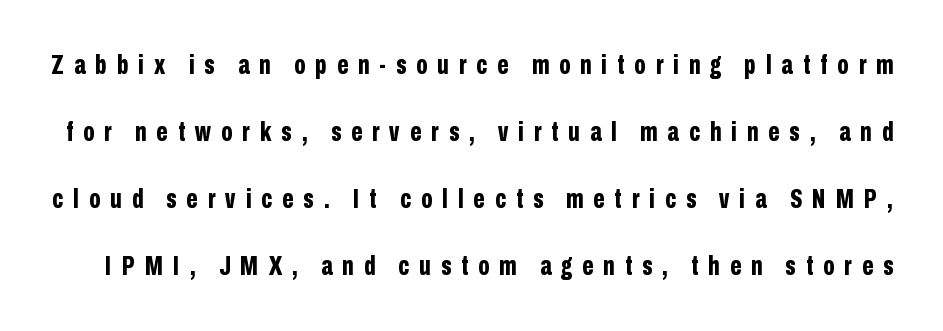
{"italic": "no", "bold": "yes", "underline": "no", "line_spacing": "loose", "line_spacing_ratio": 2.48, "letter_spacing": "wide", "letter_spacing_em": 0.37, "glyph_px": 27}
